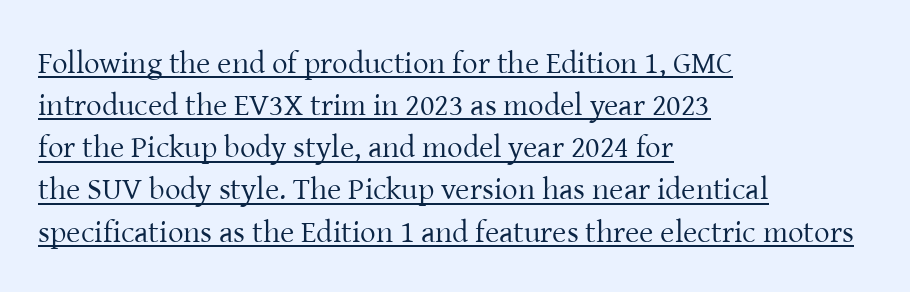
The image shows 31 px regular-weight serif type, upright; set left-aligned, normal line spacing (1.36x), normal letter spacing, underlined; low stroke contrast and a medium x-height.
